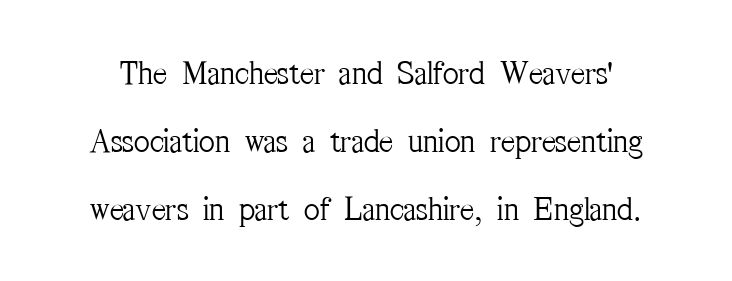
{"serif": "yes", "italic": "no", "bold": "no", "weight": "light", "width": "condensed", "stroke_contrast": "medium", "x_height": "medium", "monospaced": "no", "underline": "no", "line_spacing": "loose", "line_spacing_ratio": 2.0, "letter_spacing": "normal", "letter_spacing_em": 0.0, "glyph_px": 34}
